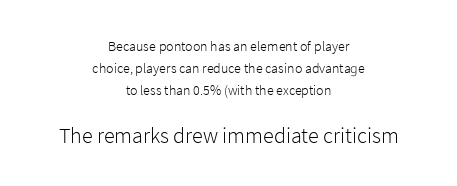
Unmarked baselines from the first word to the last. The paragraph shown floats in the horizontal middle. Students, note that the glyphs here touch the page at normal intervals. Reading top to bottom, the characters get bigger at the block break. Italic? Not at all — the glyphs are vertical.
